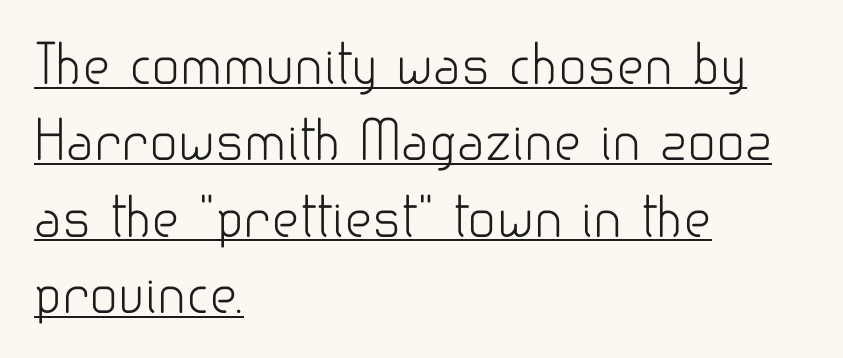
The image shows 53 px light sans-serif type, upright; set left-aligned, normal line spacing (1.44x), normal letter spacing, underlined; low stroke contrast and a small x-height.
